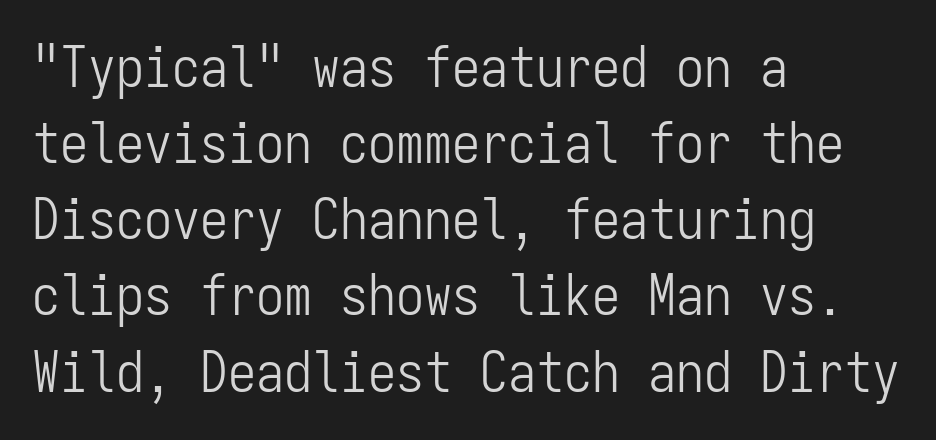
Q: Is the text bold? A: No.
Q: Is the text italic (slanted)? A: No, it is upright.
Q: Is the typeface a serif or a sans-serif typeface? A: Sans-serif.
Q: Is the text underlined? A: No.
Q: How is the paragraph aligned? A: Left-aligned.
Q: Is the spacing between letters normal or unusually wide? A: Normal.
Q: Is the spacing between lines tight, normal or loose? A: Normal.
Q: Width (condensed, normal, or wide)? A: Condensed.
Q: Stroke contrast? A: Low.
Q: x-height? A: Medium.
Q: Monospaced? A: Yes.
